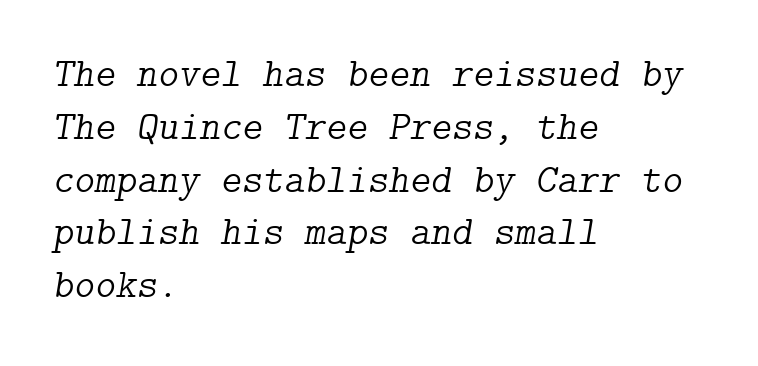
The image shows 40 px light serif type, italic (leaning right); set left-aligned, normal line spacing (1.32x), normal letter spacing, not underlined; low stroke contrast and a medium x-height.
